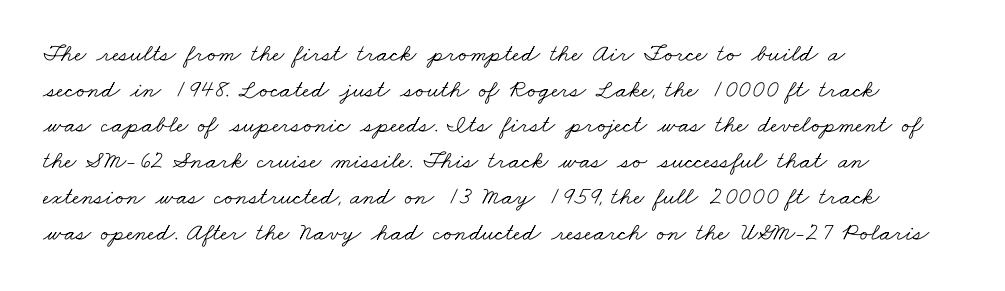
The line-height multiplier appears to be the usual default. Descenders hang freely into open space. These lines are set flush left with a ragged right edge. The weight would be labelled regular, book, light, or lighter still.
